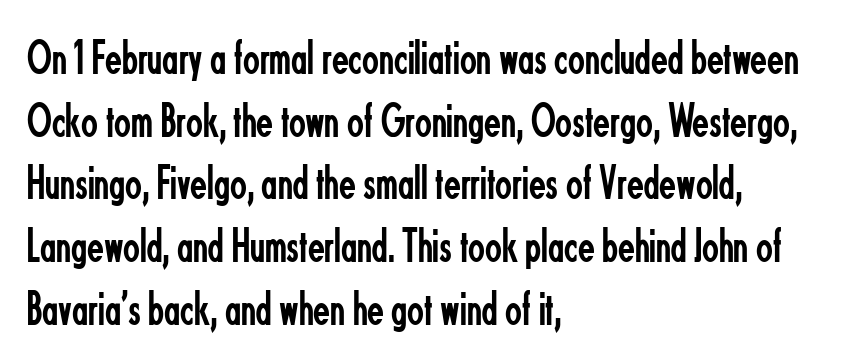
{"serif": "no", "italic": "no", "bold": "no", "weight": "regular", "width": "condensed", "stroke_contrast": "low", "x_height": "small", "monospaced": "no", "underline": "no", "align": "left", "line_spacing": "normal", "line_spacing_ratio": 1.28, "letter_spacing": "normal", "letter_spacing_em": 0.0, "glyph_px": 49}
